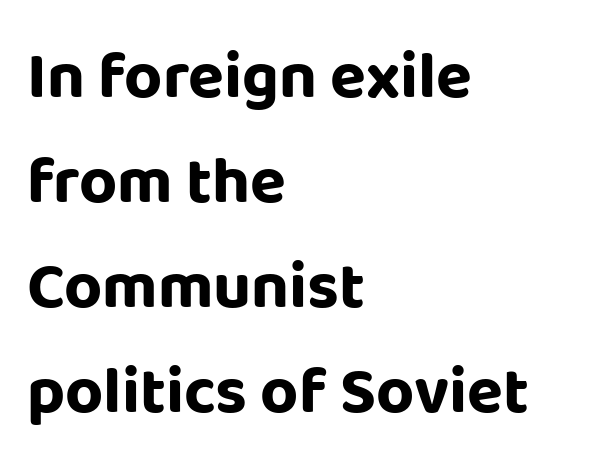
Q: Is the text bold? A: Yes.
Q: Is the text italic (slanted)? A: No, it is upright.
Q: Is the typeface a serif or a sans-serif typeface? A: Sans-serif.
Q: Is the text underlined? A: No.
Q: How is the paragraph aligned? A: Left-aligned.
Q: Is the spacing between letters normal or unusually wide? A: Normal.
Q: Is the spacing between lines tight, normal or loose? A: Normal.
Q: Width (condensed, normal, or wide)? A: Normal.
Q: Stroke contrast? A: Low.
Q: x-height? A: Large.
Q: Monospaced? A: No.
